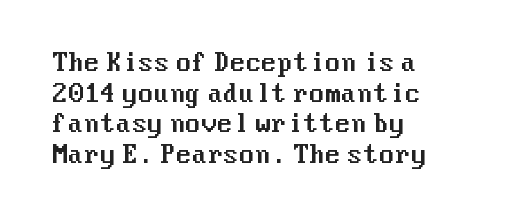
{"italic": "no", "underline": "no", "align": "left", "line_spacing": "normal", "line_spacing_ratio": 1.33, "letter_spacing": "normal", "letter_spacing_em": 0.0, "glyph_px": 23}
